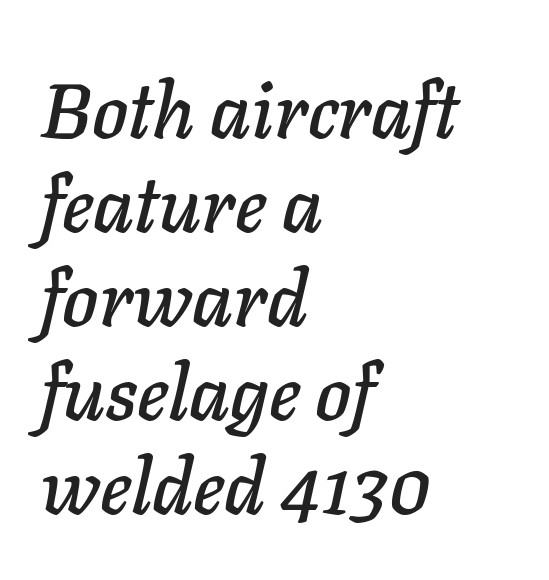
{"italic": "yes", "lean": "right", "slant_degrees": 11, "width": "normal", "stroke_contrast": "low", "x_height": "medium", "monospaced": "no", "underline": "no", "align": "left", "line_spacing_ratio": 1.22, "letter_spacing": "normal", "letter_spacing_em": 0.0, "glyph_px": 77}
